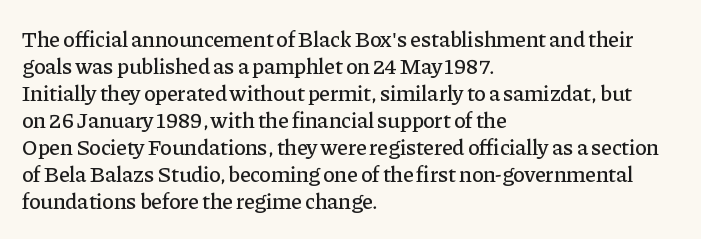
{"italic": "no", "underline": "no", "align": "left", "line_spacing_ratio": 1.23, "letter_spacing": "normal", "letter_spacing_em": 0.0, "glyph_px": 22}
